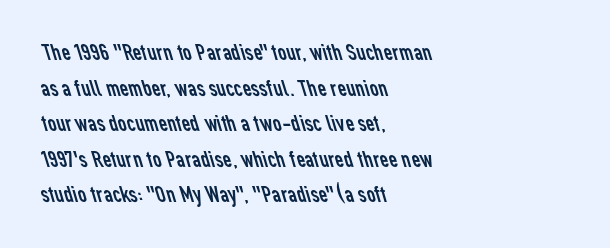
Honestly, the letter spacing is just normal — you wouldn't notice it. Weight: regular or lighter. Casual observation: everything's shoved over to the left. Clear beneath every line of the passage.
